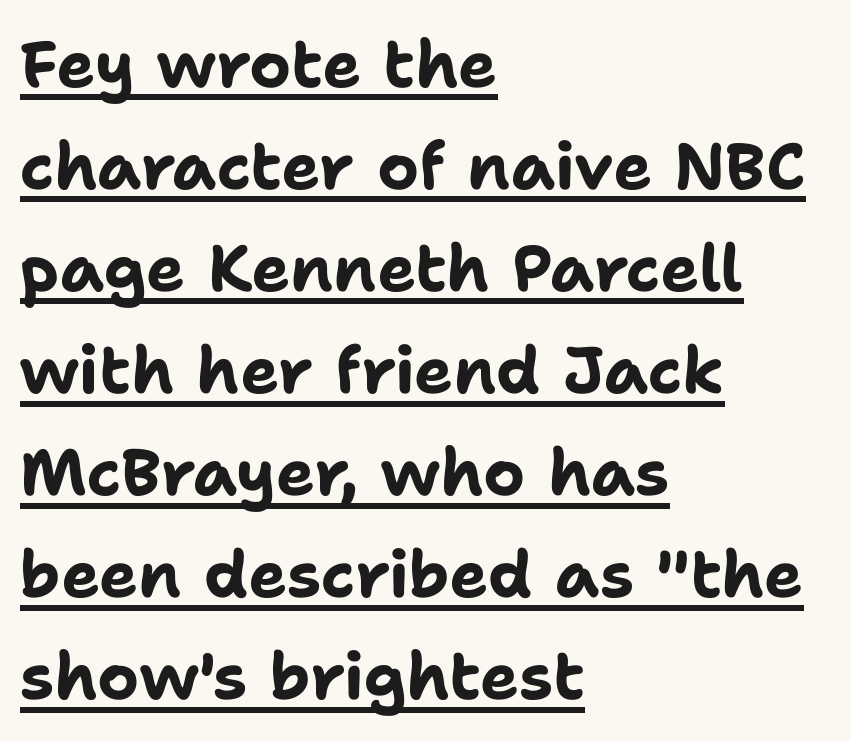
The image shows 65 px bold sans-serif type, upright; set left-aligned, normal line spacing (1.57x), normal letter spacing, underlined; low stroke contrast and a medium x-height.
